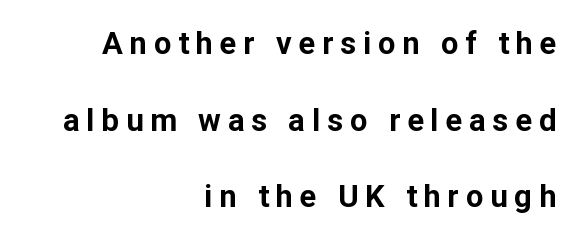
The image shows 31 px bold sans-serif type, upright; set right-aligned, loose line spacing (2.47x), unusually wide letter spacing (+0.22 em), not underlined; low stroke contrast and a medium x-height.
